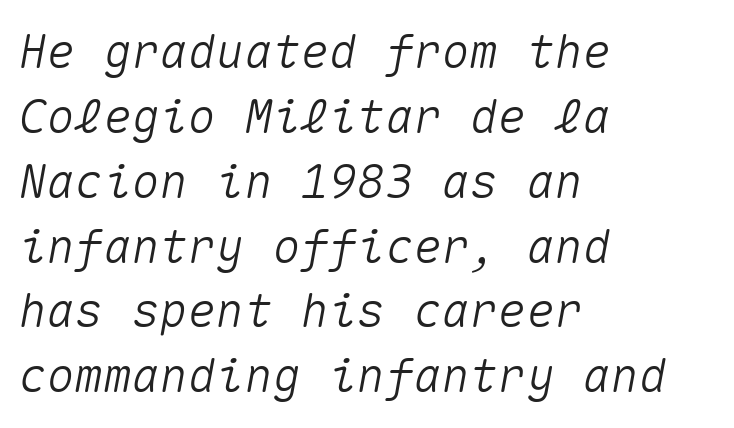
Q: Is the text italic (slanted)? A: Yes, it leans right by about 10 degrees.
Q: Is the text underlined? A: No.
Q: How is the paragraph aligned? A: Left-aligned.
Q: Is the spacing between letters normal or unusually wide? A: Normal.
Q: Is the spacing between lines tight, normal or loose? A: Normal.
Q: Width (condensed, normal, or wide)? A: Normal.
Q: Stroke contrast? A: Medium.
Q: x-height? A: Medium.
Q: Monospaced? A: Yes.
